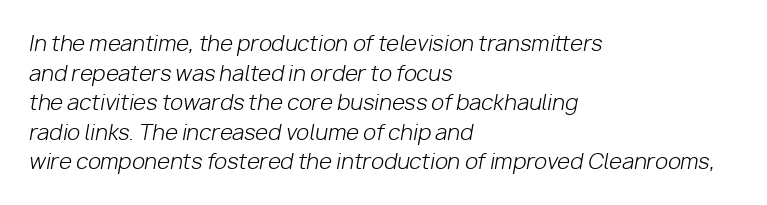
The image shows 21 px text type, italic (leaning right); set left-aligned, normal line spacing (1.41x), normal letter spacing, not underlined.
